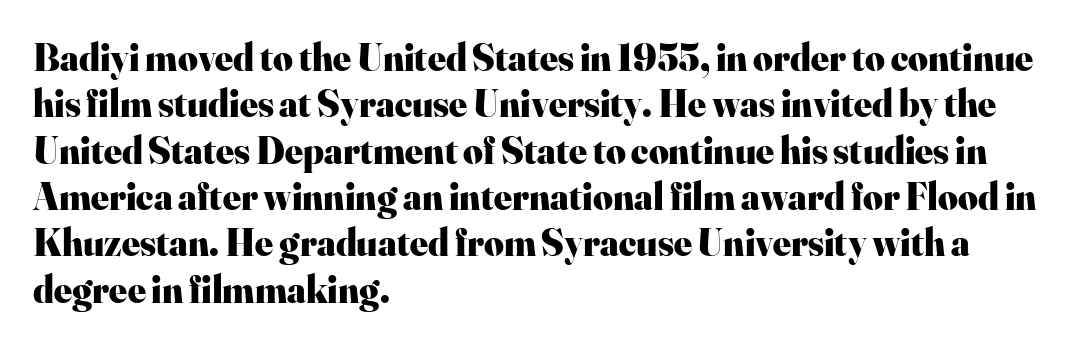
It's the straight-up-and-down kind of type. Letter spacing: default. Look at the bottom of the vertical strokes: they flare into serifs here. This sample is left-justified, so line endings fall wherever the words run out. Notice how thick the strokes are: this is what a full bold looks like.
